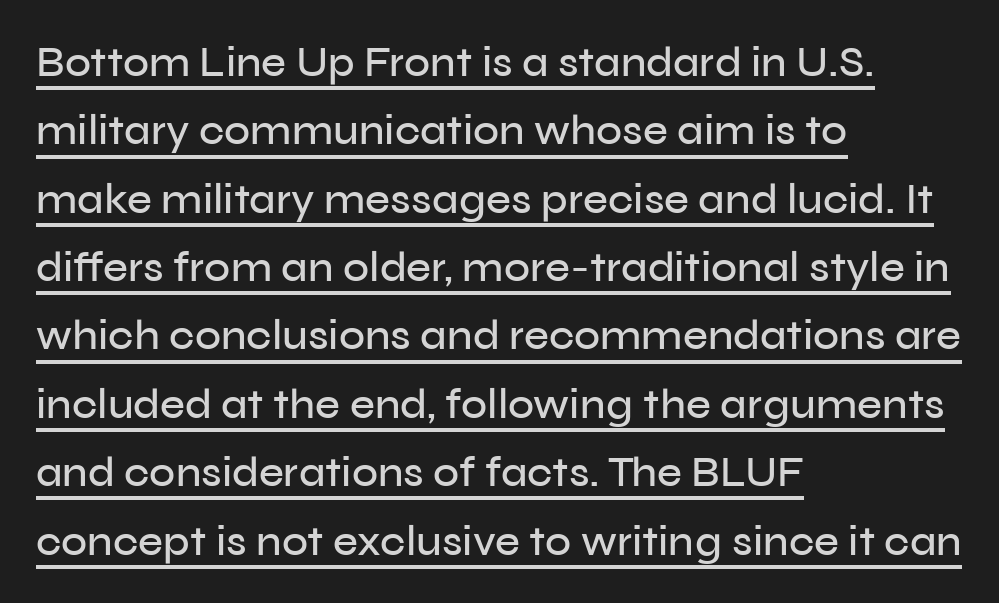
The block of text has a typical density, with ordinary space between rows. The lettering is marked with a stroke running underneath it. A student would call this left alignment; a typographer would say flush left, rag right. Does the lettering tilt? It doesn't — this is upright. Spacing between characters is what you'd get straight out of the box. Note the varied advance widths — an 'i' is clearly narrower than an 'm'.
